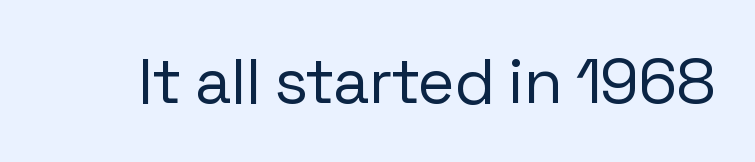
The image shows 64 px regular-weight sans-serif type, upright; set normal letter spacing, not underlined; low stroke contrast and a medium x-height.
